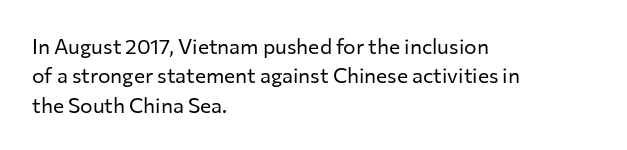
The image shows 21 px text type, upright; set left-aligned, normal line spacing (1.4x), normal letter spacing, not underlined.
